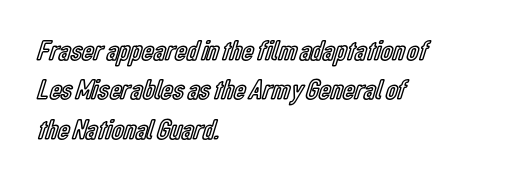
Q: Is the text italic (slanted)? A: Yes.
Q: Is the text underlined? A: No.
Q: How is the paragraph aligned? A: Left-aligned.
Q: Is the spacing between letters normal or unusually wide? A: Normal.
Q: Is the spacing between lines tight, normal or loose? A: Normal.
Q: Width (condensed, normal, or wide)? A: Condensed.
Q: x-height? A: Medium.
Q: Monospaced? A: No.
